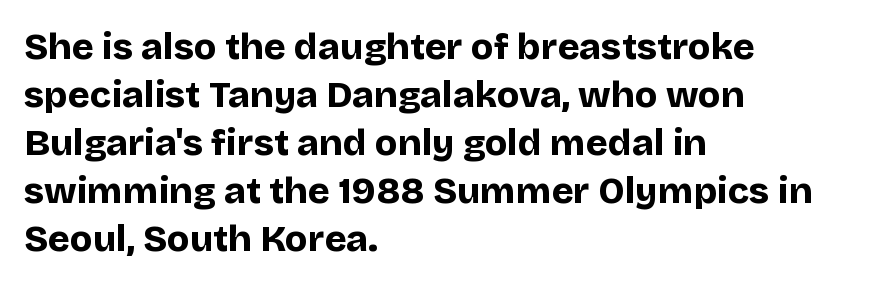
Q: Is the text bold? A: Yes.
Q: Is the text italic (slanted)? A: No, it is upright.
Q: Is the typeface a serif or a sans-serif typeface? A: Sans-serif.
Q: Is the text underlined? A: No.
Q: How is the paragraph aligned? A: Left-aligned.
Q: Is the spacing between letters normal or unusually wide? A: Normal.
Q: Is the spacing between lines tight, normal or loose? A: Normal.
Q: Width (condensed, normal, or wide)? A: Normal.
Q: Stroke contrast? A: Low.
Q: x-height? A: Large.
Q: Monospaced? A: No.
